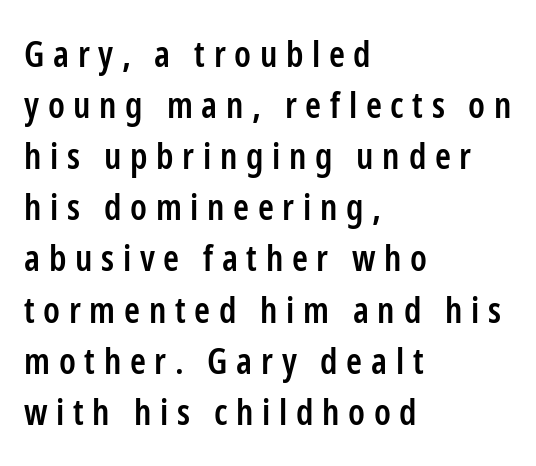
{"serif": "no", "italic": "no", "bold": "semi", "weight": "semibold", "width": "condensed", "stroke_contrast": "low", "x_height": "medium", "monospaced": "no", "underline": "no", "align": "left", "line_spacing": "normal", "line_spacing_ratio": 1.42, "letter_spacing": "wide", "letter_spacing_em": 0.24, "glyph_px": 36}
